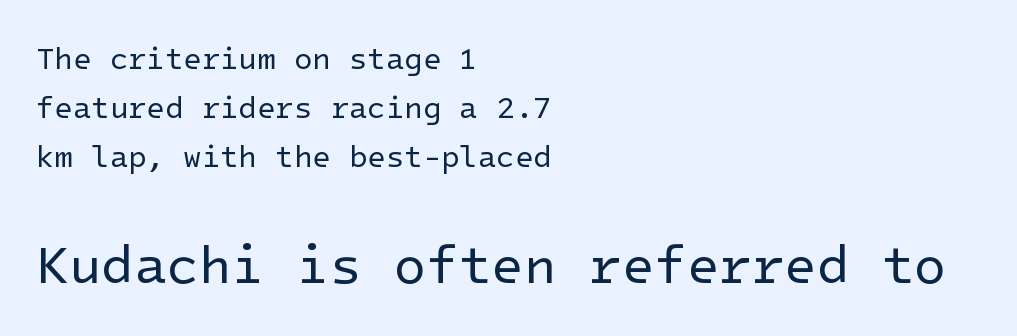
{"serif": "no", "italic": "no", "bold": "no", "weight": "regular", "width": "normal", "stroke_contrast": "low", "x_height": "medium", "underline": "no", "align": "left", "line_spacing": "normal", "line_spacing_ratio": 1.63, "letter_spacing": "normal", "letter_spacing_em": 0.0, "larger_block": "second", "size_ratio": 1.77, "glyph_px": 53}
